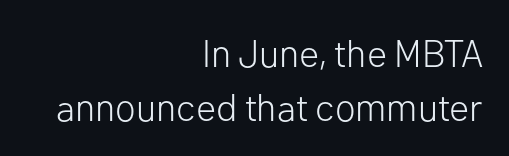
The image shows 38 px light sans-serif type, upright; set right-aligned, normal line spacing (1.42x), normal letter spacing, not underlined; low stroke contrast and a medium x-height.
